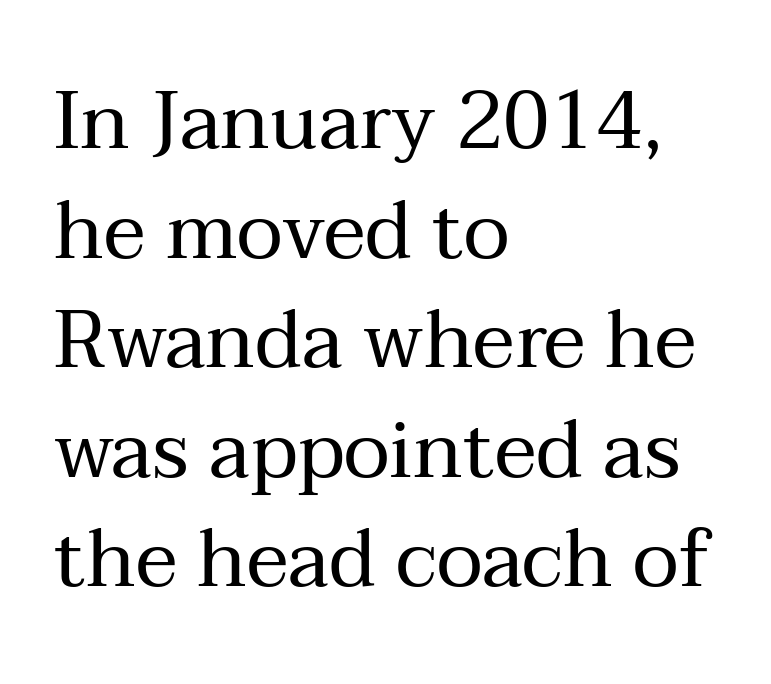
The line-height multiplier appears to be the usual default. These glyphs show unthickened strokes, regular width or finer. The lines are quadded left. Italic: no, the glyphs are upright roman.
